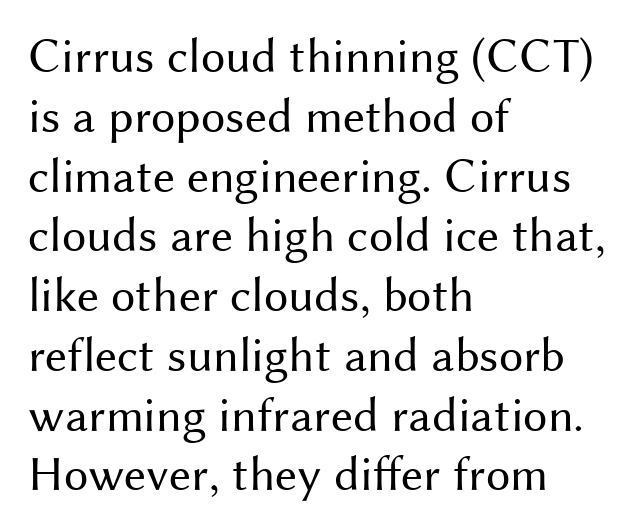
The text was rendered using a sans face with plain stroke endings. Left-aligned paragraph, ragged on the right. Nothing unusual about the tracking: characters are spaced as the font intends. Each stroke keeps to a modest, everyday thickness or less. Do the letters lean? They stand straight. Character widths vary here, with narrow letters taking less room than wide ones.
